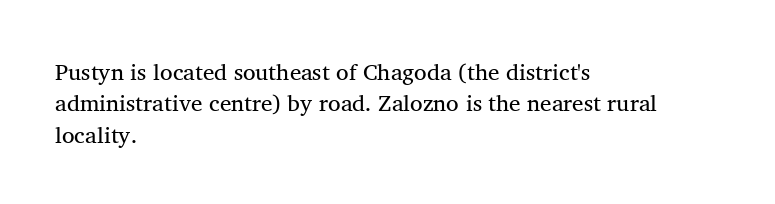
{"italic": "no", "bold": "no", "underline": "no", "align": "left", "line_spacing": "normal", "line_spacing_ratio": 1.36, "letter_spacing": "normal", "letter_spacing_em": 0.0, "glyph_px": 23}
